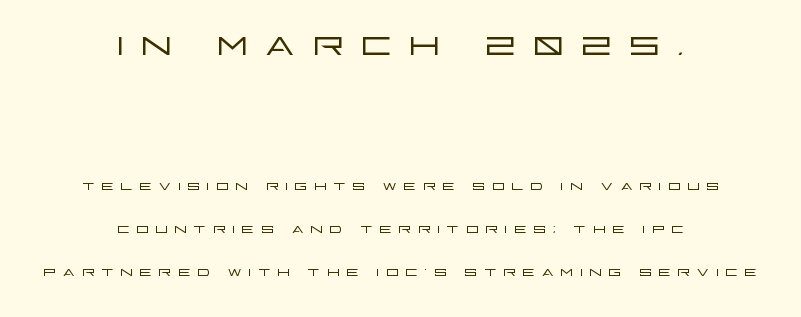
The strokes carry an ordinary text weight at most. The axis of the letterforms is exactly vertical. What stands out about the letter spacing? Its width — letters are far apart. The setting favours the middle, as headings and verse often do. Note: no serifs on the glyphs.
